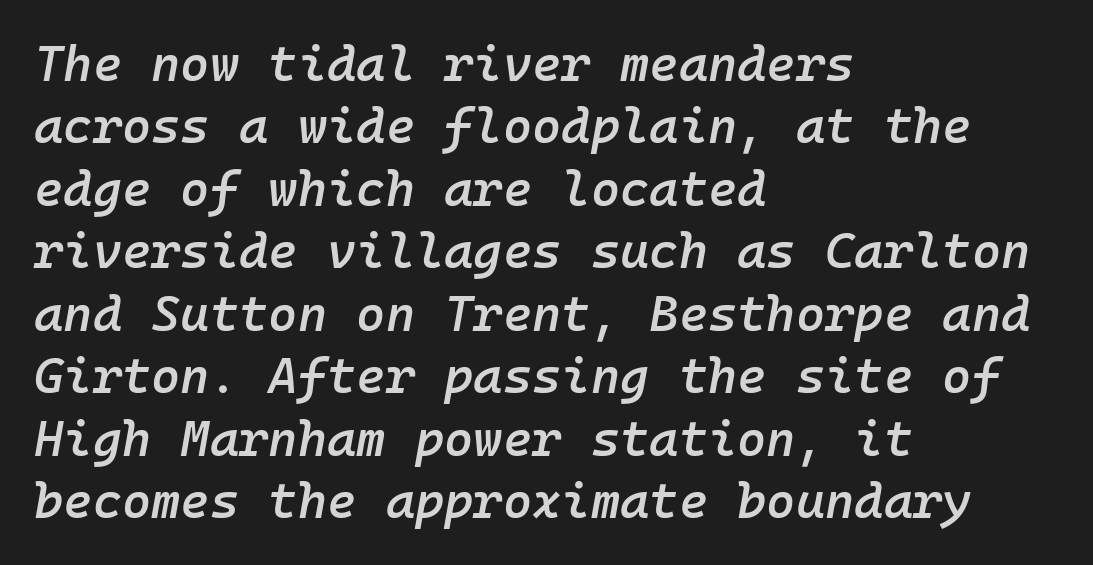
Q: Is the text bold? A: Semi-bold.
Q: Is the text italic (slanted)? A: Yes, it leans right by about 10 degrees.
Q: Is the text underlined? A: No.
Q: How is the paragraph aligned? A: Left-aligned.
Q: Is the spacing between letters normal or unusually wide? A: Normal.
Q: Is the spacing between lines tight, normal or loose? A: Normal.
Q: Width (condensed, normal, or wide)? A: Normal.
Q: Stroke contrast? A: Low.
Q: x-height? A: Medium.
Q: Monospaced? A: Yes.
